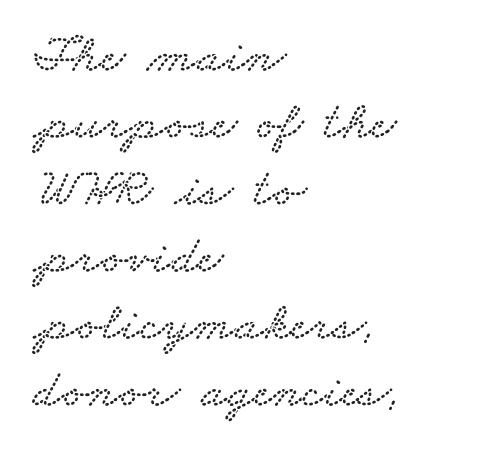
The image shows 54 px wide serif type; set left-aligned, line spacing 1.24x, normal letter spacing, not underlined; low stroke contrast and a small x-height.
